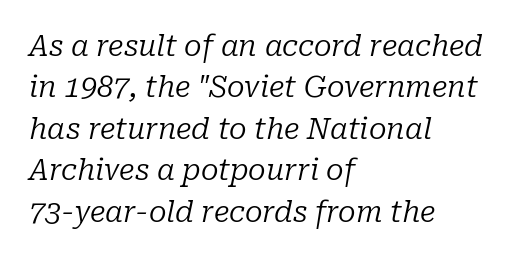
{"serif": "yes", "italic": "yes", "lean": "right", "slant_degrees": 10, "bold": "no", "weight": "regular", "width": "normal", "stroke_contrast": "low", "x_height": "medium", "monospaced": "no", "underline": "no", "align": "left", "line_spacing": "normal", "line_spacing_ratio": 1.43, "letter_spacing": "normal", "letter_spacing_em": 0.0, "glyph_px": 29}
